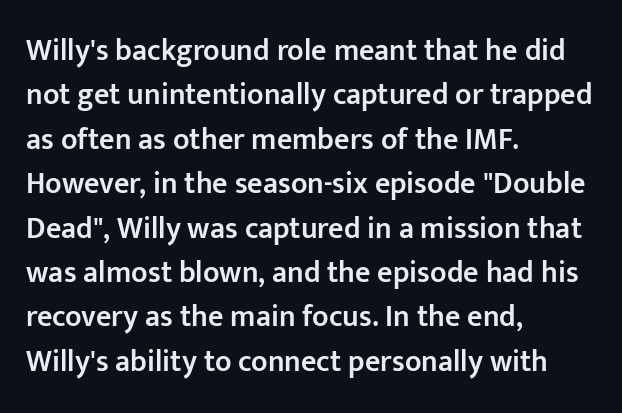
{"serif": "no", "italic": "no", "bold": "semi", "weight": "semibold", "width": "normal", "stroke_contrast": "low", "x_height": "medium", "monospaced": "no", "underline": "no", "align": "left", "line_spacing": "normal", "line_spacing_ratio": 1.48, "letter_spacing": "normal", "letter_spacing_em": 0.0, "glyph_px": 30}
